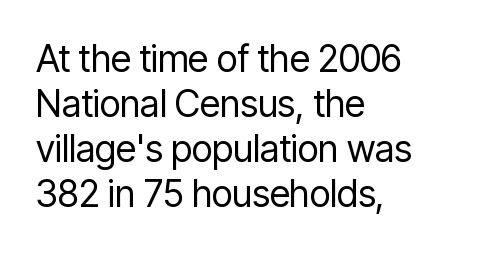
{"serif": "no", "italic": "no", "bold": "no", "weight": "regular", "width": "condensed", "stroke_contrast": "low", "x_height": "medium", "monospaced": "no", "underline": "no", "align": "left", "line_spacing_ratio": 1.22, "letter_spacing": "normal", "letter_spacing_em": 0.0, "glyph_px": 37}
